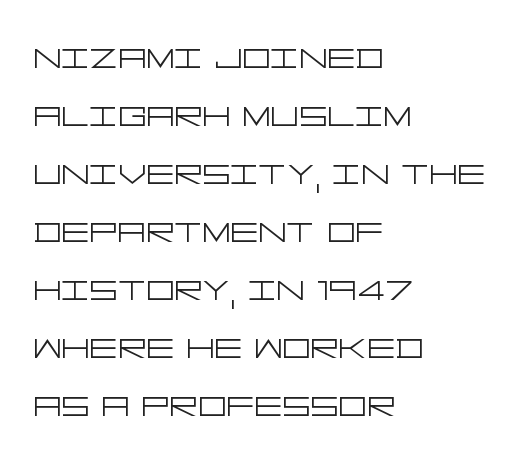
The image shows 44 px light, wide sans-serif type, upright; set left-aligned, normal line spacing (1.32x), normal letter spacing, not underlined; low stroke contrast and a large x-height.
